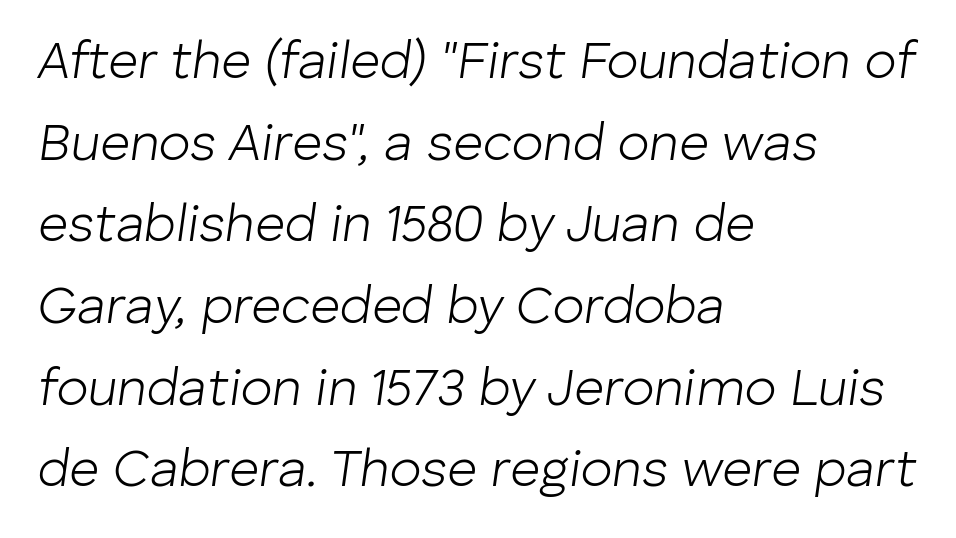
In terms of letterspacing, this is plain default setting. No extra ink here — the face is not bold. The block of text has a typical density, with ordinary space between rows. Visually the block forms a straight wall on the left and a jagged coastline on the right. Is this a fixed-width face? No — the glyphs have proportional, varying widths.
